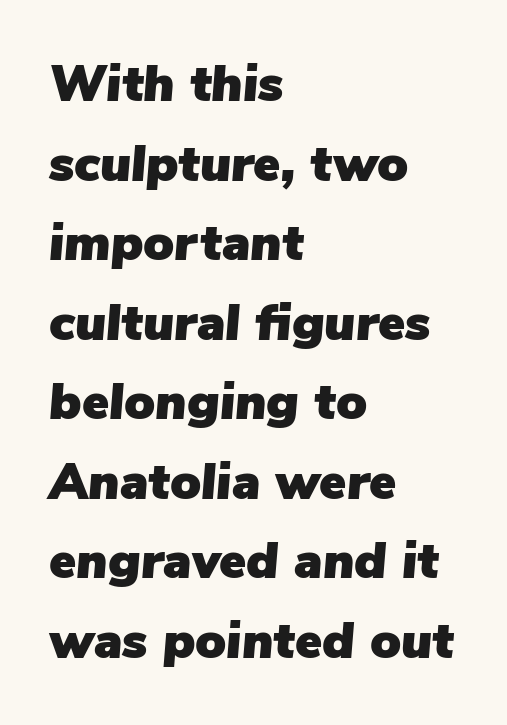
The rendering anchors every line to the left-hand side. Vertical spacing — default. Emphasis-style slanted type is in use. Here the designer chose a conventional face with non-uniform glyph widths.
